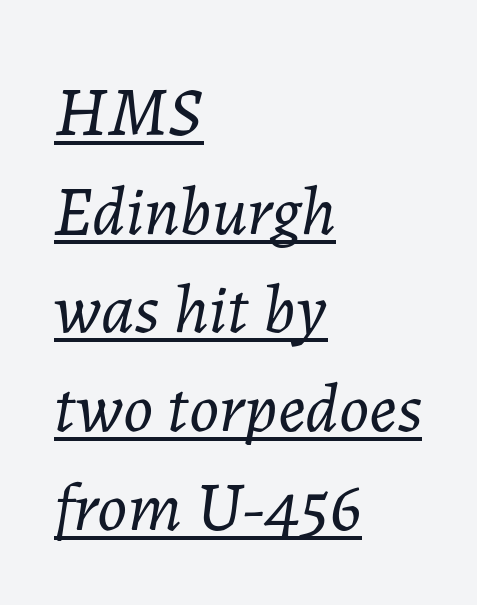
The image shows 70 px light type, italic (leaning right); set left-aligned, normal line spacing (1.41x), normal letter spacing, underlined; low stroke contrast and a medium x-height.
